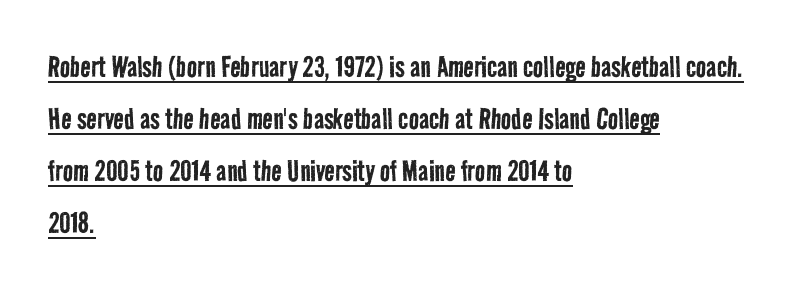
Q: Is the text bold? A: No.
Q: Is the typeface a serif or a sans-serif typeface? A: Sans-serif.
Q: Is the text underlined? A: Yes.
Q: How is the paragraph aligned? A: Left-aligned.
Q: Is the spacing between letters normal or unusually wide? A: Normal.
Q: Is the spacing between lines tight, normal or loose? A: Normal.
Q: Width (condensed, normal, or wide)? A: Condensed.
Q: Stroke contrast? A: Low.
Q: x-height? A: Medium.
Q: Monospaced? A: No.
